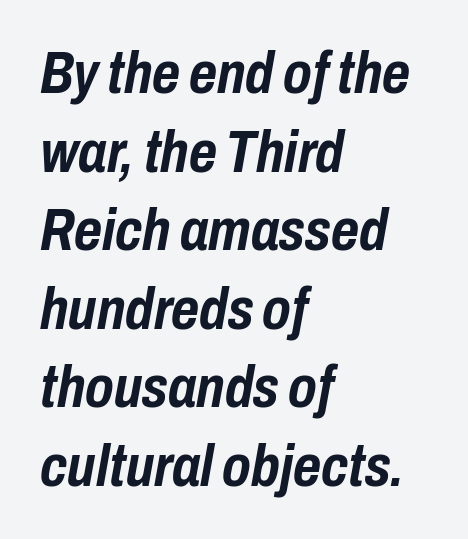
This rendering leaves character spacing at its baseline value. The font is running at its bold setting. A bare baseline throughout the passage. Casual observation: everything's shoved over to the left.
